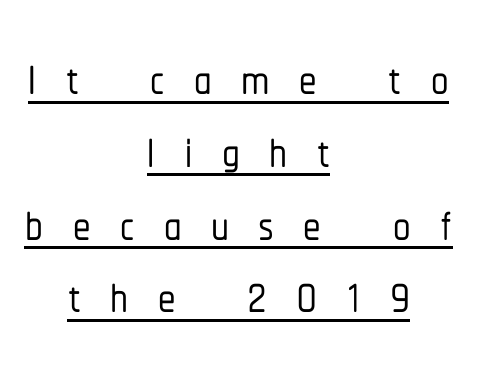
{"serif": "no", "italic": "no", "width": "condensed", "stroke_contrast": "low", "x_height": "medium", "monospaced": "no", "underline": "yes", "align": "center", "line_spacing": "tight", "line_spacing_ratio": 1.04, "letter_spacing": "wide", "letter_spacing_em": 0.42, "glyph_px": 70}
